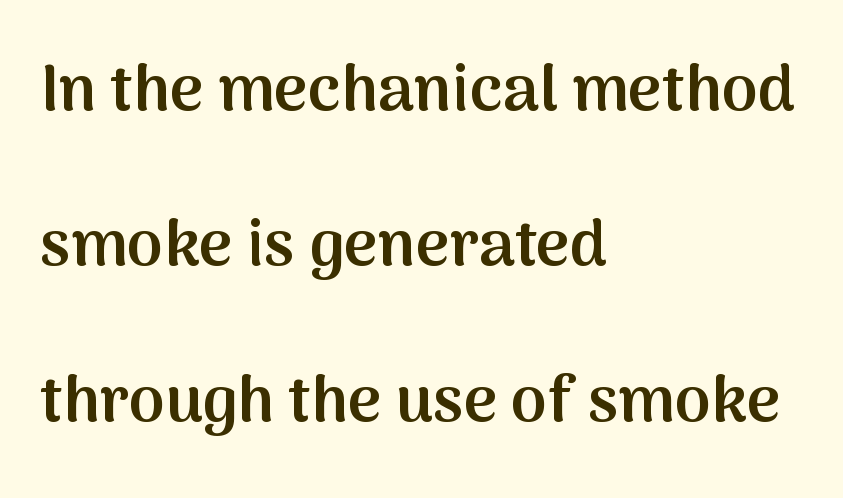
Q: Is the text bold? A: Semi-bold.
Q: Is the text italic (slanted)? A: No, it is upright.
Q: Is the typeface a serif or a sans-serif typeface? A: Sans-serif.
Q: Is the text underlined? A: No.
Q: How is the paragraph aligned? A: Left-aligned.
Q: Is the spacing between letters normal or unusually wide? A: Normal.
Q: Is the spacing between lines tight, normal or loose? A: Loose.
Q: Width (condensed, normal, or wide)? A: Normal.
Q: Stroke contrast? A: Medium.
Q: x-height? A: Medium.
Q: Monospaced? A: No.
